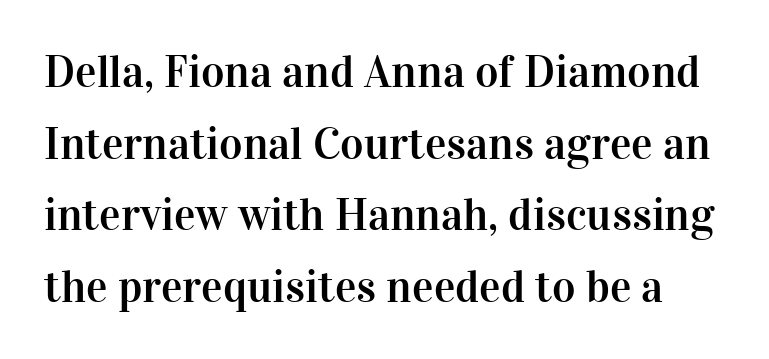
Q: Is the text italic (slanted)? A: No, it is upright.
Q: Is the typeface a serif or a sans-serif typeface? A: Serif.
Q: Is the text underlined? A: No.
Q: Is the spacing between letters normal or unusually wide? A: Normal.
Q: Is the spacing between lines tight, normal or loose? A: Normal.
Q: Width (condensed, normal, or wide)? A: Normal.
Q: Stroke contrast? A: High.
Q: x-height? A: Medium.
Q: Monospaced? A: No.
